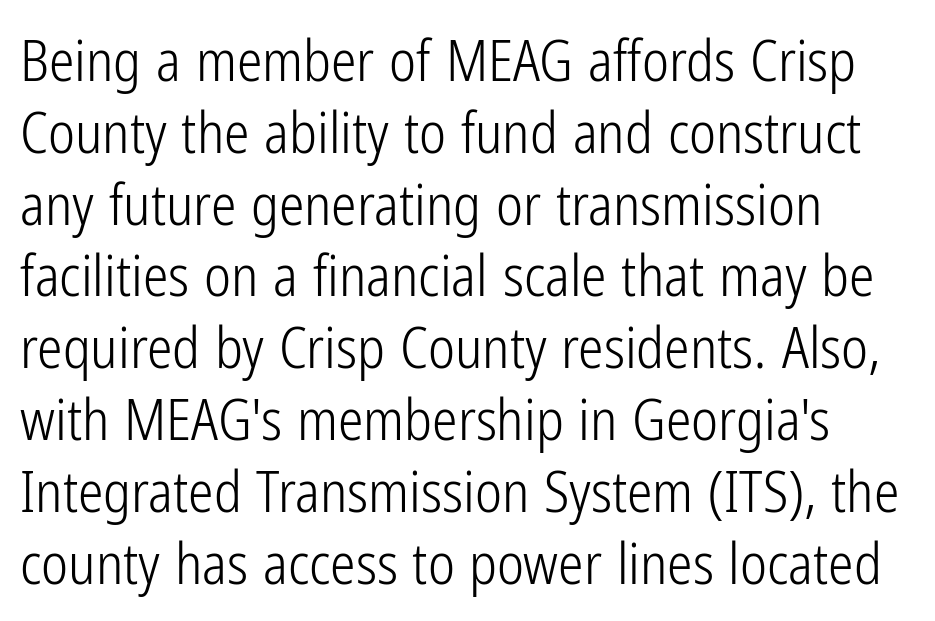
{"serif": "no", "italic": "no", "bold": "no", "weight": "light", "width": "condensed", "stroke_contrast": "low", "x_height": "medium", "monospaced": "no", "underline": "no", "align": "left", "line_spacing": "normal", "line_spacing_ratio": 1.26, "letter_spacing": "normal", "letter_spacing_em": 0.0, "glyph_px": 57}
